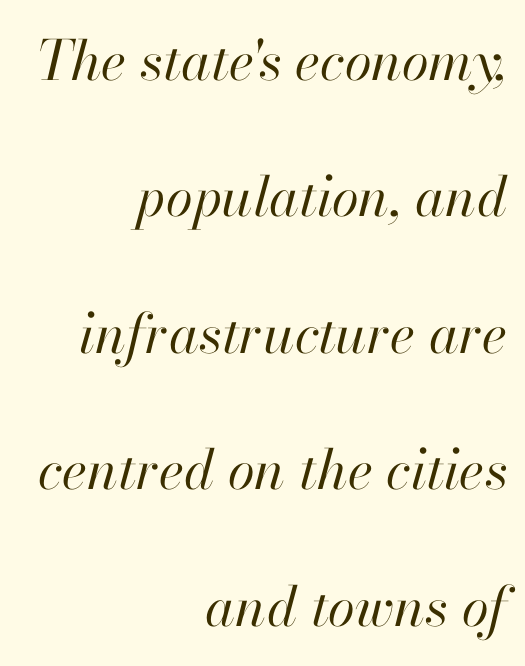
Q: Is the text bold? A: No.
Q: Is the text italic (slanted)? A: Yes, it leans right by about 13 degrees.
Q: Is the text underlined? A: No.
Q: How is the paragraph aligned? A: Right-aligned.
Q: Is the spacing between letters normal or unusually wide? A: Normal.
Q: Is the spacing between lines tight, normal or loose? A: Loose.
Q: Width (condensed, normal, or wide)? A: Normal.
Q: Stroke contrast? A: High.
Q: x-height? A: Small.
Q: Monospaced? A: No.
